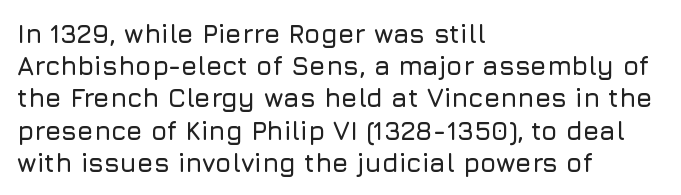
The image shows 26 px text type, upright; set left-aligned, line spacing 1.24x, normal letter spacing, not underlined.
